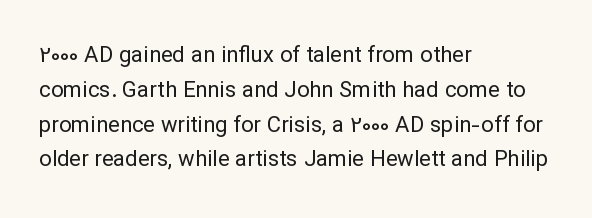
All the whitespace from short lines collects on the right. No extra tracking has been applied to these lines. Characters remain perfectly vertical along every line. The space beneath each line is pristine and unruled. Vertical stems look standard width or narrower in stroke.
